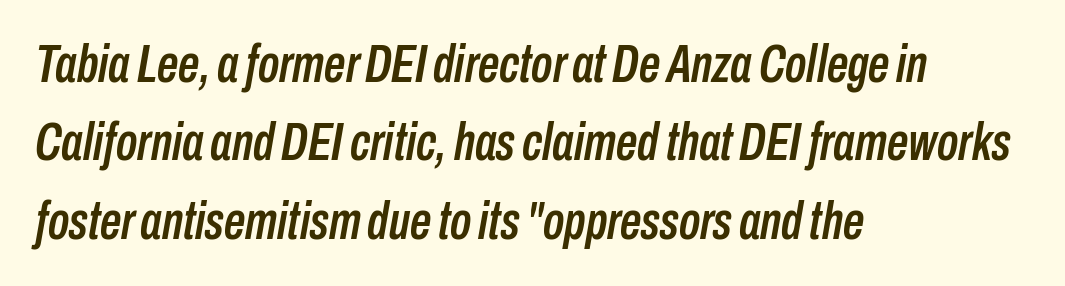
{"italic": "yes", "lean": "right", "slant_degrees": 10, "width": "condensed", "stroke_contrast": "low", "x_height": "medium", "monospaced": "no", "underline": "no", "align": "left", "line_spacing": "normal", "line_spacing_ratio": 1.48, "letter_spacing": "normal", "letter_spacing_em": 0.0, "glyph_px": 53}
